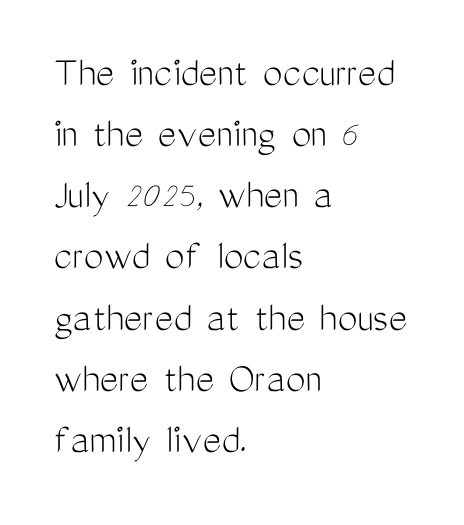
The image shows 44 px light, condensed sans-serif type, upright; set left-aligned, normal line spacing (1.39x), normal letter spacing, not underlined; medium stroke contrast and a medium x-height.
